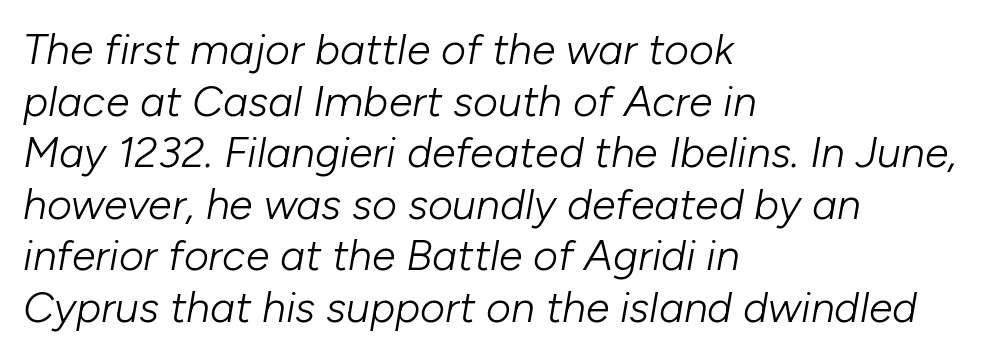
Descender tails drop into unmarked territory. Tracking here is standard; glyphs follow each other at the usual distance. Slanted lettering throughout. A typesetter would call this proportional, since set widths differ per character.
